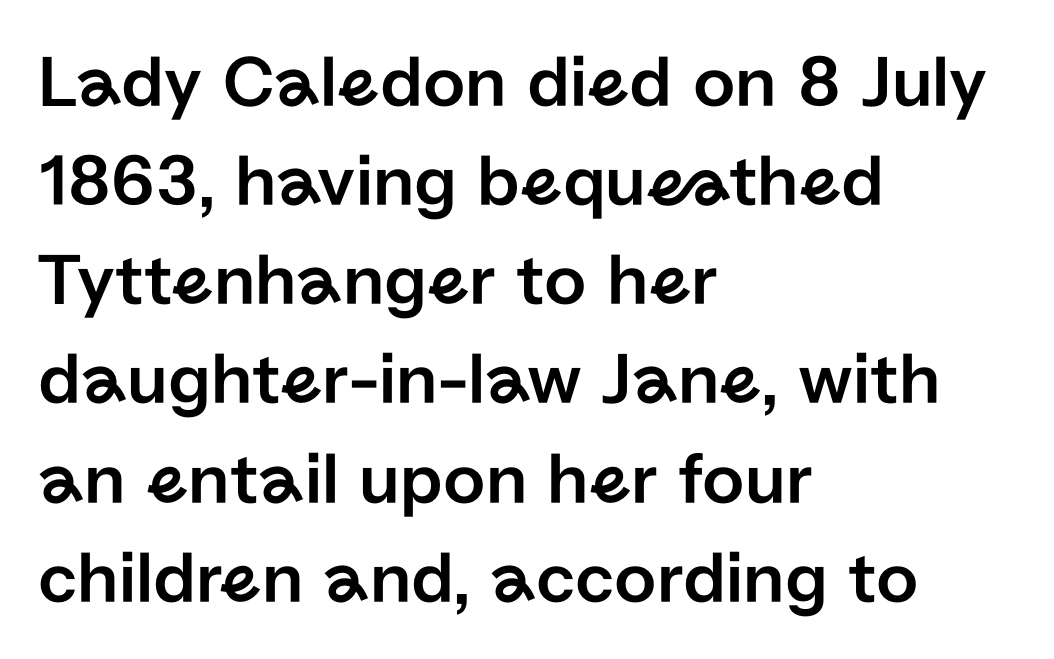
The image shows 74 px sans-serif type, upright; set left-aligned, normal line spacing (1.34x), normal letter spacing, not underlined; low stroke contrast and a medium x-height.
